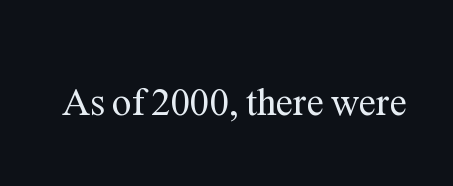
{"serif": "yes", "italic": "no", "bold": "no", "weight": "regular", "width": "normal", "stroke_contrast": "medium", "x_height": "medium", "monospaced": "no", "underline": "no", "letter_spacing": "normal", "letter_spacing_em": 0.0, "glyph_px": 39}
